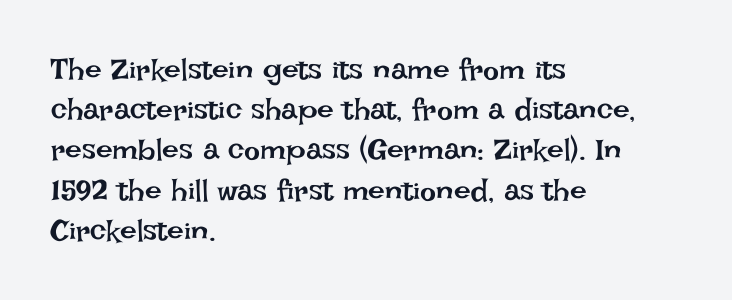
The leading is moderate, giving the passage an even texture. Honestly, there is no underline to notice here at all. Students, note that the glyphs here touch the page at normal intervals. Stem width sits at or under what a default text font uses. The rag falls on the right side of this text block.
